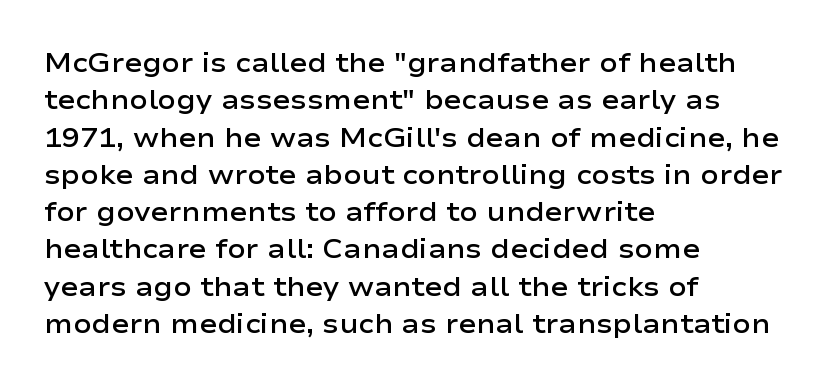
Q: Is the text bold? A: Semi-bold.
Q: Is the text italic (slanted)? A: No, it is upright.
Q: Is the text underlined? A: No.
Q: How is the paragraph aligned? A: Left-aligned.
Q: Is the spacing between letters normal or unusually wide? A: Normal.
Q: Is the spacing between lines tight, normal or loose? A: Normal.
